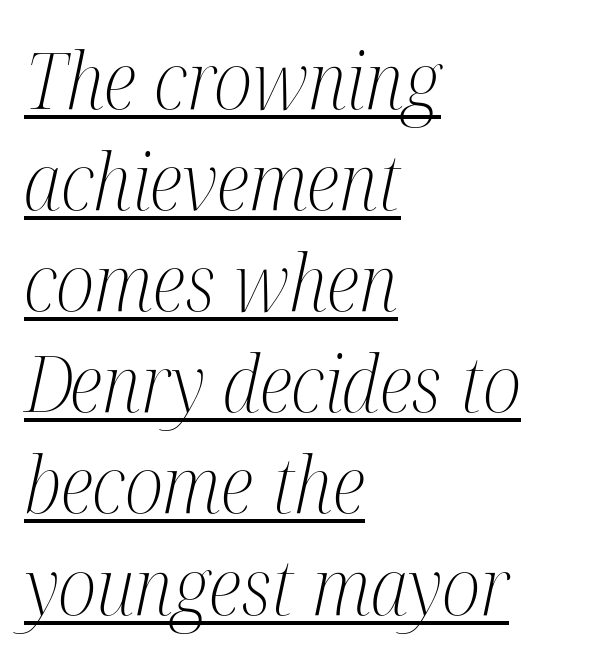
Q: Is the text bold? A: No.
Q: Is the text italic (slanted)? A: Yes, it leans right by about 12 degrees.
Q: Is the typeface a serif or a sans-serif typeface? A: Serif.
Q: Is the text underlined? A: Yes.
Q: How is the paragraph aligned? A: Left-aligned.
Q: Is the spacing between letters normal or unusually wide? A: Normal.
Q: Is the spacing between lines tight, normal or loose? A: Normal.
Q: Width (condensed, normal, or wide)? A: Condensed.
Q: Stroke contrast? A: Medium.
Q: x-height? A: Medium.
Q: Monospaced? A: No.
